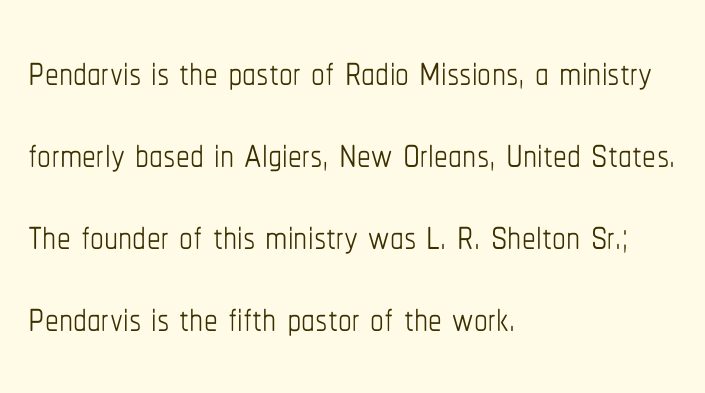
Layout note: lines flush left. The block of text has a typical density, with ordinary space between rows. The letterforms sit shoulder to shoulder at normal distance. Nothing heavy about these letters — not bold at all. These lines are rendered in a variable-pitch font.
